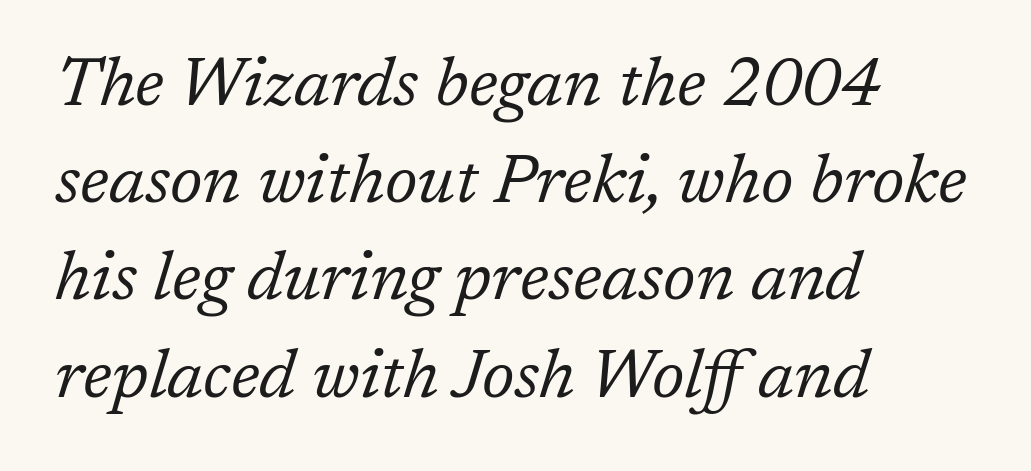
Varying glyph widths throughout — classic text-font behaviour. The block of text has a typical density, with ordinary space between rows. The letters are slanted; this is an italic face. Is this a heavy cut? Hardly; it is regular or lighter. Stroke terminals: seriffed.
